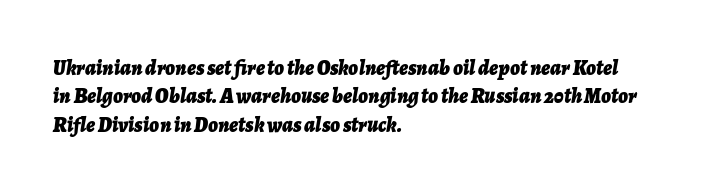
Q: Is the text bold? A: Yes.
Q: Is the text italic (slanted)? A: Yes, it leans right by about 7 degrees.
Q: Is the text underlined? A: No.
Q: How is the paragraph aligned? A: Left-aligned.
Q: Is the spacing between letters normal or unusually wide? A: Normal.
Q: Is the spacing between lines tight, normal or loose? A: Normal.
